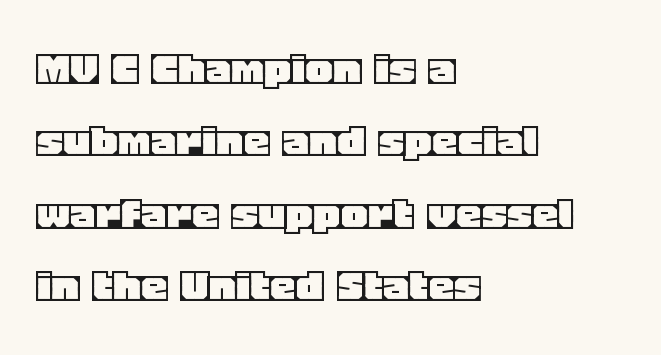
The space between consecutive lines is moderate. Horizontally, the lines are justified to the leading edge only. This rendering leaves character spacing at its baseline value. Ordinary non-slanted type is in use.
